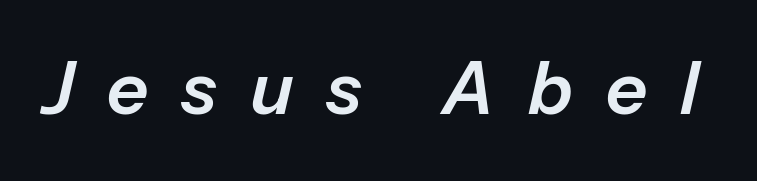
This rendering features lettering with no underline. Varying glyph widths throughout — classic text-font behaviour. The letters are slanted; this is an italic face. Students, note that the glyphs here are deliberately spaced far apart.
